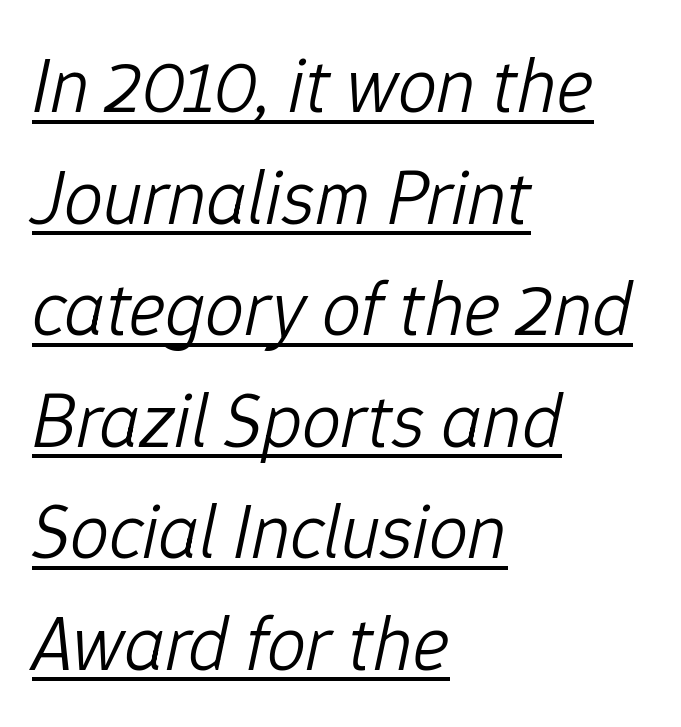
The image shows 78 px light type, italic (leaning right); set left-aligned, normal line spacing (1.43x), normal letter spacing, underlined; low stroke contrast and a medium x-height.
